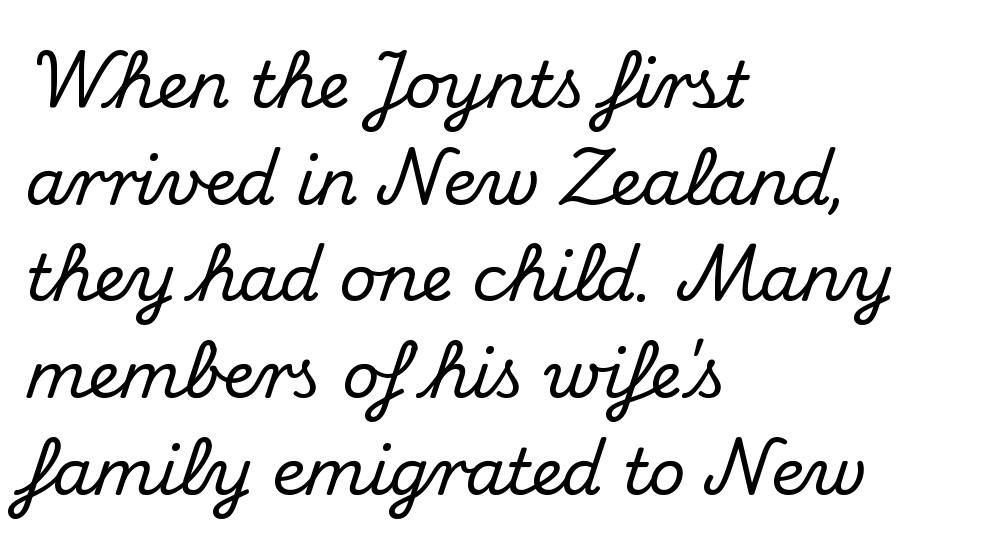
The image shows 64 px serif type; set left-aligned, normal line spacing (1.51x), normal letter spacing, not underlined; medium stroke contrast and a small x-height.
